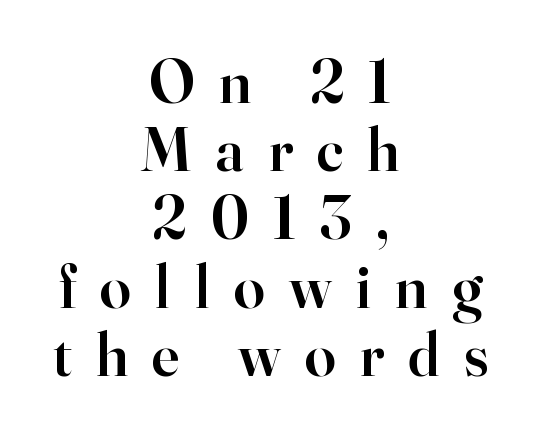
Q: Is the text bold? A: Semi-bold.
Q: Is the text italic (slanted)? A: No, it is upright.
Q: Is the typeface a serif or a sans-serif typeface? A: Serif.
Q: Is the text underlined? A: No.
Q: How is the paragraph aligned? A: Centered.
Q: Is the spacing between letters normal or unusually wide? A: Unusually wide.
Q: Is the spacing between lines tight, normal or loose? A: Tight.
Q: Width (condensed, normal, or wide)? A: Normal.
Q: Stroke contrast? A: High.
Q: x-height? A: Small.
Q: Monospaced? A: No.
